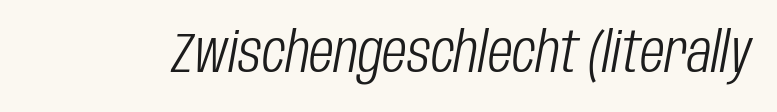
{"italic": "yes", "lean": "right", "slant_degrees": 10, "bold": "no", "weight": "light", "width": "condensed", "stroke_contrast": "low", "x_height": "large", "monospaced": "no", "underline": "no", "letter_spacing": "normal", "letter_spacing_em": 0.0, "glyph_px": 57}
